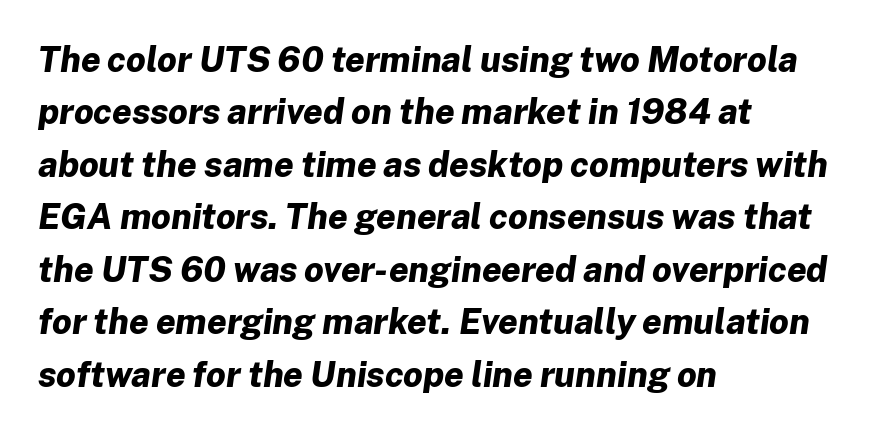
Q: Is the text bold? A: Yes.
Q: Is the text italic (slanted)? A: Yes, it leans right by about 8 degrees.
Q: Is the text underlined? A: No.
Q: How is the paragraph aligned? A: Left-aligned.
Q: Is the spacing between letters normal or unusually wide? A: Normal.
Q: Is the spacing between lines tight, normal or loose? A: Normal.
Q: Width (condensed, normal, or wide)? A: Normal.
Q: Stroke contrast? A: Low.
Q: x-height? A: Medium.
Q: Monospaced? A: No.
